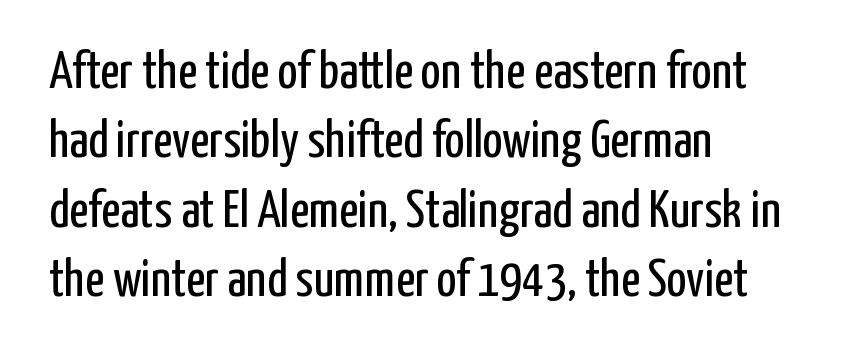
The image shows 53 px regular-weight, condensed sans-serif type, upright; set left-aligned, normal line spacing (1.31x), normal letter spacing, not underlined; low stroke contrast and a medium x-height.
